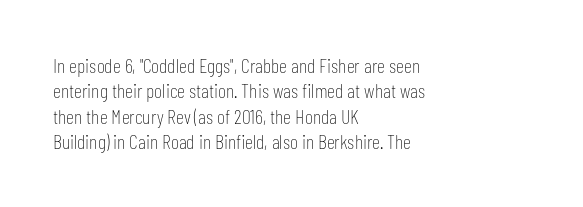
The rows are spaced the way most documents space them. Weight: in the light-to-regular range. Each word holds together tightly as a unit, with standard inter-letter gaps. Nobody drew a line under any word here.
